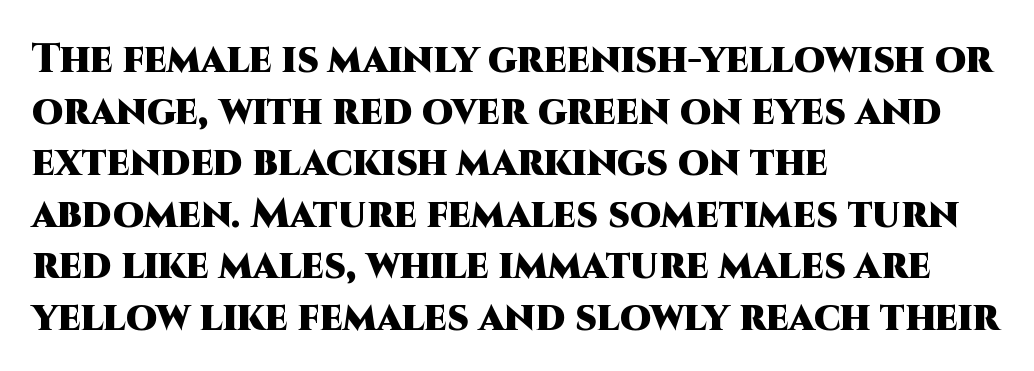
The lettering stays uniformly vertical, giving the passage a roman look. This rendering employs a face without finishing strokes, i.e., a sans-serif. If you measured baseline to baseline, you'd find a middling distance. Tracking here is standard; glyphs follow each other at the usual distance.
